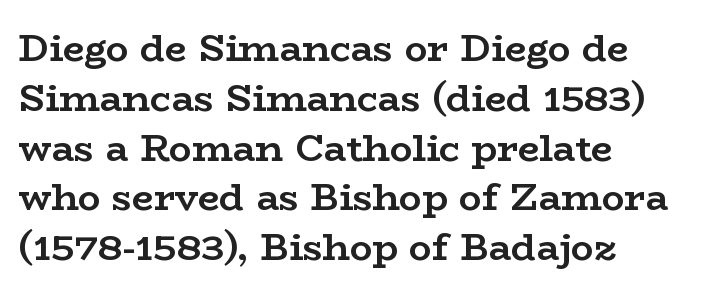
The image shows 38 px semibold, wide serif type, upright; set left-aligned, normal line spacing (1.31x), normal letter spacing, not underlined; low stroke contrast and a medium x-height.
